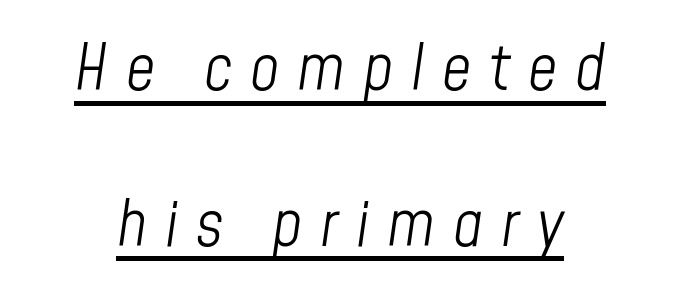
Q: Is the text bold? A: No.
Q: Is the text italic (slanted)? A: Yes, it leans right by about 8 degrees.
Q: Is the text underlined? A: Yes.
Q: How is the paragraph aligned? A: Centered.
Q: Is the spacing between letters normal or unusually wide? A: Unusually wide.
Q: Is the spacing between lines tight, normal or loose? A: Loose.
Q: Width (condensed, normal, or wide)? A: Condensed.
Q: Stroke contrast? A: Low.
Q: x-height? A: Medium.
Q: Monospaced? A: No.
